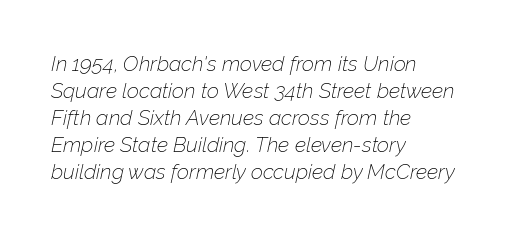
Q: Is the text bold? A: No.
Q: Is the text italic (slanted)? A: Yes, it leans right by about 12 degrees.
Q: Is the text underlined? A: No.
Q: How is the paragraph aligned? A: Left-aligned.
Q: Is the spacing between letters normal or unusually wide? A: Normal.
Q: Is the spacing between lines tight, normal or loose? A: Normal.
